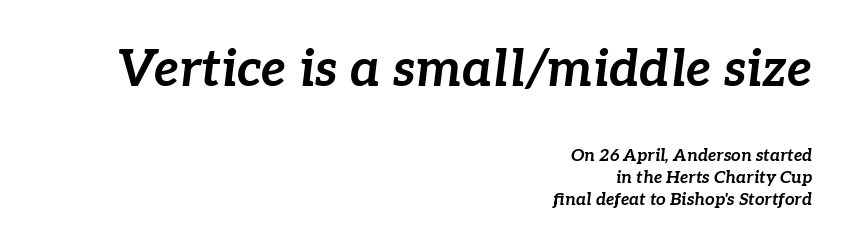
{"italic": "yes", "lean": "right", "slant_degrees": 7, "bold": "yes", "weight": "bold", "width": "normal", "stroke_contrast": "low", "x_height": "medium", "monospaced": "no", "underline": "no", "align": "right", "line_spacing": "normal", "line_spacing_ratio": 1.28, "letter_spacing": "normal", "letter_spacing_em": 0.0, "larger_block": "first", "size_ratio": 3.0, "glyph_px": 51}
